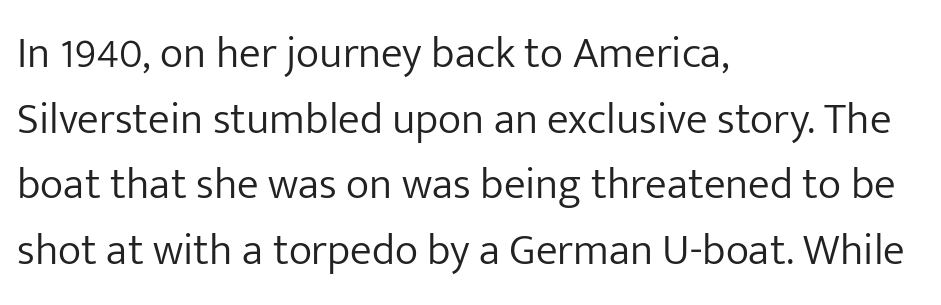
{"serif": "no", "italic": "no", "bold": "no", "weight": "light", "width": "normal", "stroke_contrast": "low", "x_height": "medium", "monospaced": "no", "underline": "no", "align": "left", "line_spacing": "normal", "line_spacing_ratio": 1.49, "letter_spacing": "normal", "letter_spacing_em": 0.0, "glyph_px": 44}
